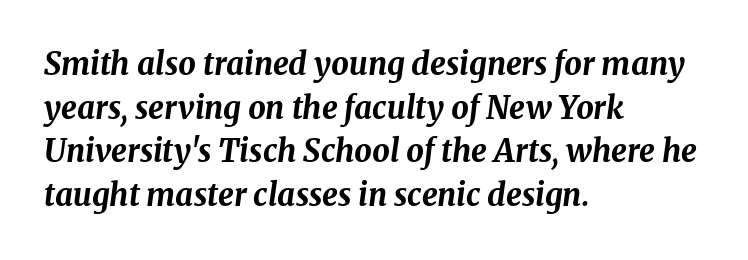
Q: Is the text bold? A: Yes.
Q: Is the text italic (slanted)? A: Yes, it leans right by about 8 degrees.
Q: Is the text underlined? A: No.
Q: How is the paragraph aligned? A: Left-aligned.
Q: Is the spacing between letters normal or unusually wide? A: Normal.
Q: Is the spacing between lines tight, normal or loose? A: Normal.
Q: Width (condensed, normal, or wide)? A: Normal.
Q: Stroke contrast? A: Medium.
Q: x-height? A: Medium.
Q: Monospaced? A: No.
